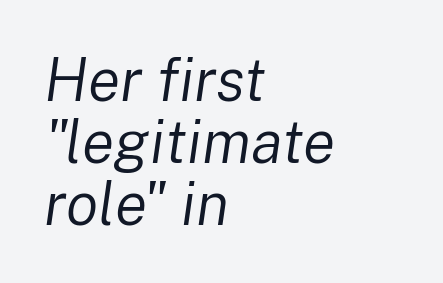
Q: Is the text bold? A: No.
Q: Is the text italic (slanted)? A: Yes, it leans right by about 8 degrees.
Q: Is the text underlined? A: No.
Q: How is the paragraph aligned? A: Left-aligned.
Q: Is the spacing between letters normal or unusually wide? A: Normal.
Q: Is the spacing between lines tight, normal or loose? A: Tight.
Q: Width (condensed, normal, or wide)? A: Normal.
Q: Stroke contrast? A: Low.
Q: x-height? A: Medium.
Q: Monospaced? A: No.
